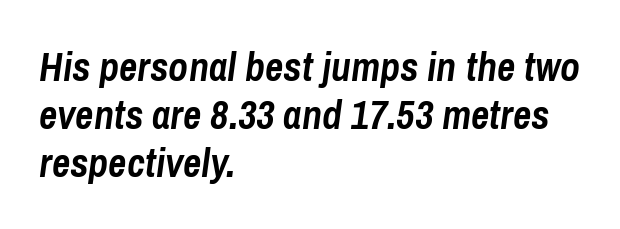
Q: Is the text bold? A: Yes.
Q: Is the text italic (slanted)? A: Yes, it leans right by about 8 degrees.
Q: Is the text underlined? A: No.
Q: How is the paragraph aligned? A: Left-aligned.
Q: Is the spacing between letters normal or unusually wide? A: Normal.
Q: Width (condensed, normal, or wide)? A: Condensed.
Q: Stroke contrast? A: Low.
Q: x-height? A: Medium.
Q: Monospaced? A: No.
